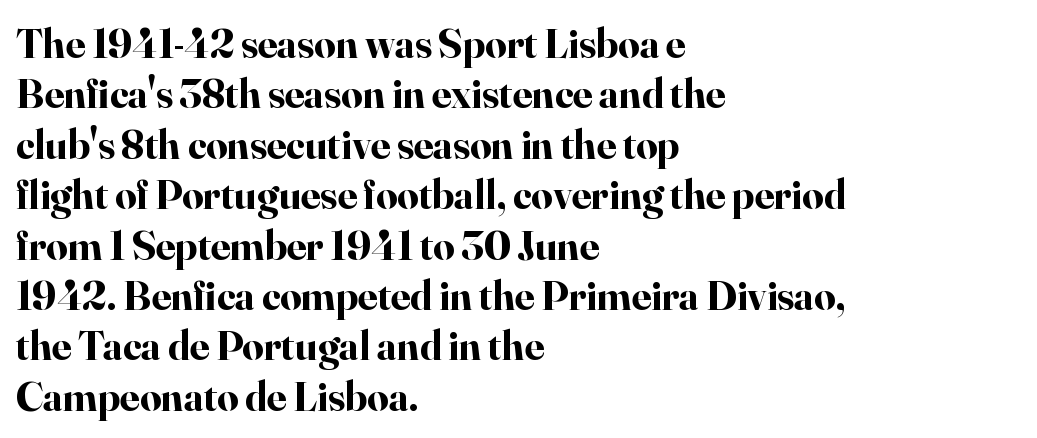
The image shows 42 px bold serif type, upright; set left-aligned, line spacing 1.2x, normal letter spacing, not underlined; high stroke contrast and a small x-height.
